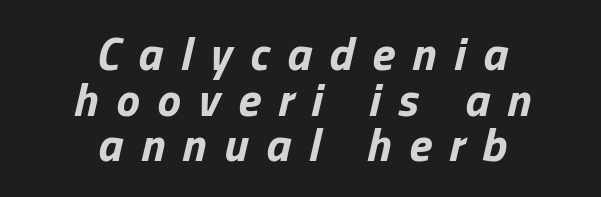
Quick note: underline off. This sample is center-justified, so both line endings float freely. Looks like regular typesetting: each glyph gets only the width it needs. This is heavy type, rendered in bold. The passage shown leans; its letterforms are oblique. Very little white space separates one row of letters from the next.
